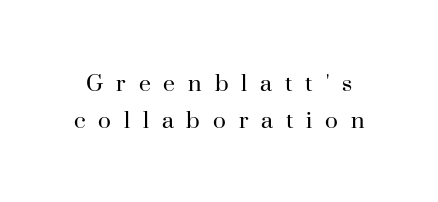
The image shows 27 px text type, upright; set normal line spacing (1.36x), unusually wide letter spacing (+0.48 em), not underlined.
